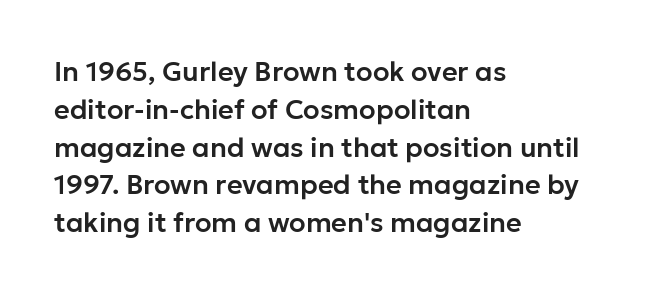
The image shows 27 px text type, upright; set left-aligned, normal line spacing (1.4x), normal letter spacing, not underlined.
